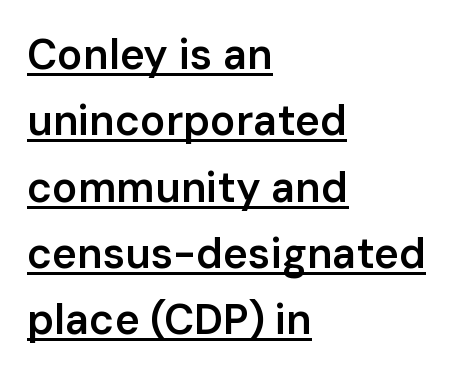
Q: Is the text bold? A: Semi-bold.
Q: Is the text italic (slanted)? A: No, it is upright.
Q: Is the typeface a serif or a sans-serif typeface? A: Sans-serif.
Q: Is the text underlined? A: Yes.
Q: How is the paragraph aligned? A: Left-aligned.
Q: Is the spacing between letters normal or unusually wide? A: Normal.
Q: Is the spacing between lines tight, normal or loose? A: Normal.
Q: Width (condensed, normal, or wide)? A: Normal.
Q: Stroke contrast? A: Low.
Q: x-height? A: Medium.
Q: Monospaced? A: No.
